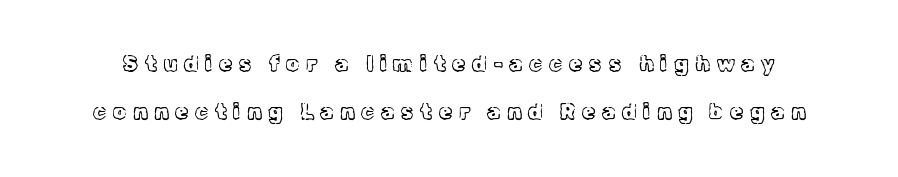
Does extra space separate the letters? Yes, quite a lot of it. Nothing heavy about these letters — not bold at all. Baseline-to-baseline distance is far greater than the letter height. Each row of text sits above clean, open space. Ordinary non-slanted type is in use.
